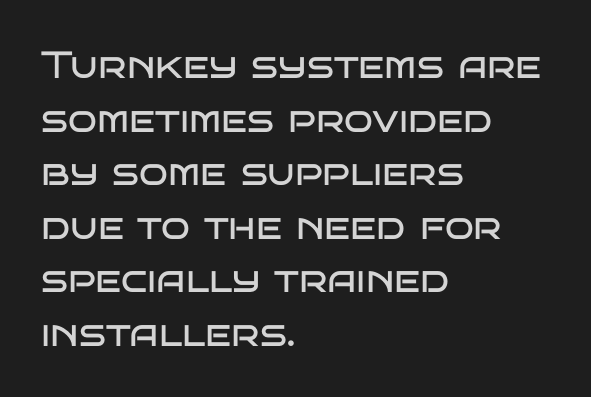
{"serif": "no", "italic": "no", "bold": "no", "weight": "regular", "width": "wide", "stroke_contrast": "low", "x_height": "large", "monospaced": "no", "underline": "no", "align": "left", "line_spacing": "normal", "line_spacing_ratio": 1.41, "letter_spacing": "normal", "letter_spacing_em": 0.0, "glyph_px": 38}
